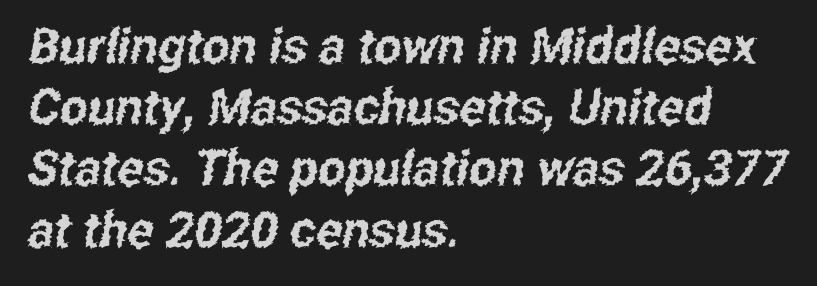
In terms of letterform style, serifs are entirely absent. Reading down the column, the eye jumps a familiar distance to each next line. Decoration check: the copy has no underline. You could call the tracking neutral — neither tight nor loose.
